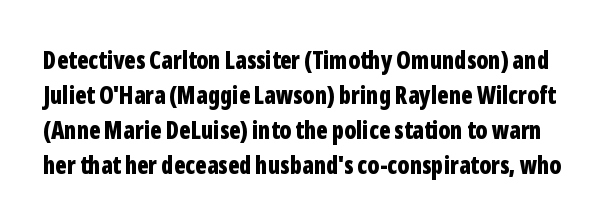
{"italic": "no", "bold": "yes", "underline": "no", "line_spacing": "normal", "line_spacing_ratio": 1.46, "letter_spacing": "normal", "letter_spacing_em": 0.0, "glyph_px": 24}
